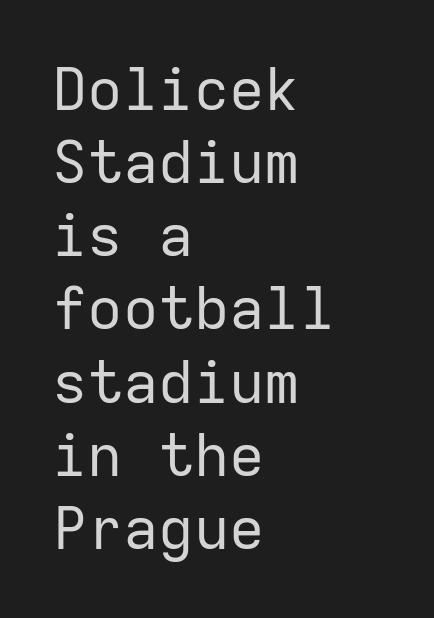
No heavy texture on the line: the type isn't bold. Tall strokes in this sample are plumb rather than angled. A typesetter would call this zero additional tracking. The space directly below the letters is spotless. The face used here is monospaced, like something from a code editor. Typeset ragged right — the left edge is the straight one.
